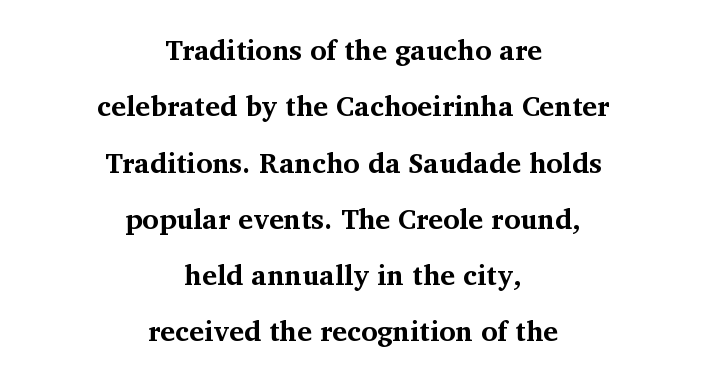
Note: serifs present on the glyphs. Think of a printed novel: that variable character pitch is what you see here. Airy leading. Every character sits straight up, as roman type does. Leftover space on each line is divided equally before and after the words. Honestly, there is no underline to notice here at all.
